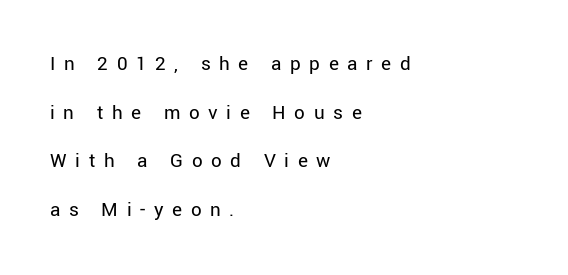
The image shows 21 px text type, upright; set left-aligned, loose line spacing (2.32x), unusually wide letter spacing (+0.41 em), not underlined.
